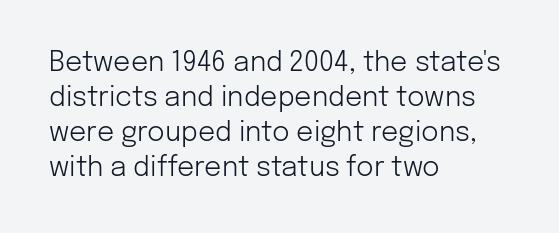
Style check: upright. Plain, unruled lines of type. The paragraph has a hard left edge and a soft right edge. This rendering leaves character spacing at its baseline value. A typesetter would call this leading conventional body-copy spacing. These glyphs show unthickened strokes, regular width or finer.
